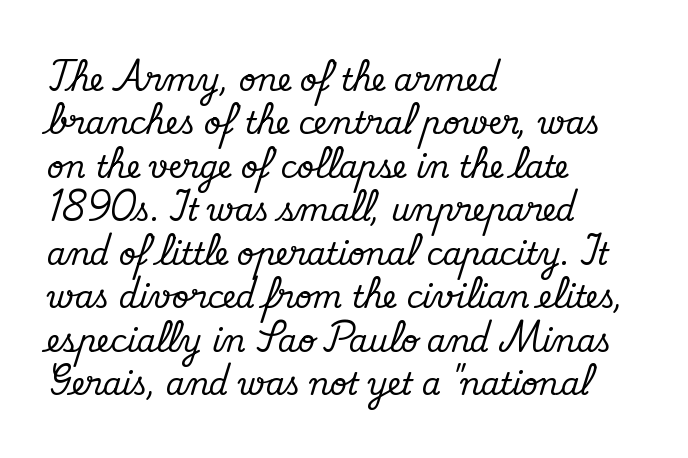
Q: Is the text italic (slanted)? A: Yes.
Q: Is the typeface a serif or a sans-serif typeface? A: Serif.
Q: Is the text underlined? A: No.
Q: How is the paragraph aligned? A: Left-aligned.
Q: Is the spacing between letters normal or unusually wide? A: Normal.
Q: Is the spacing between lines tight, normal or loose? A: Normal.
Q: Width (condensed, normal, or wide)? A: Normal.
Q: Stroke contrast? A: Medium.
Q: x-height? A: Small.
Q: Monospaced? A: No.
